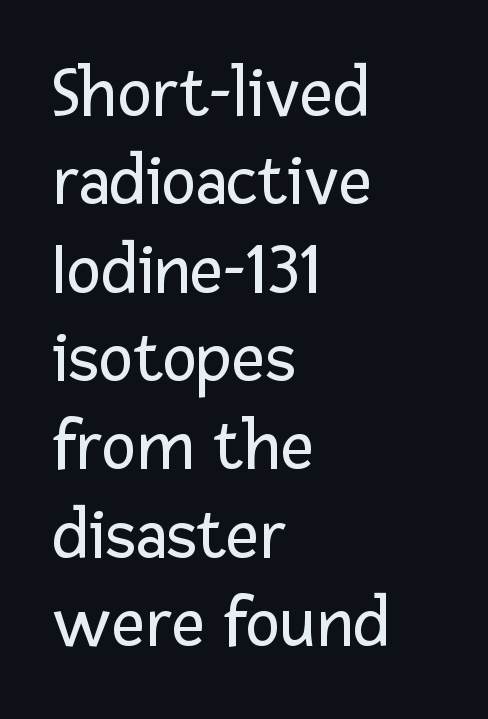
The image shows 73 px regular-weight sans-serif type, upright; set left-aligned, line spacing 1.21x, normal letter spacing, not underlined; low stroke contrast and a medium x-height.
